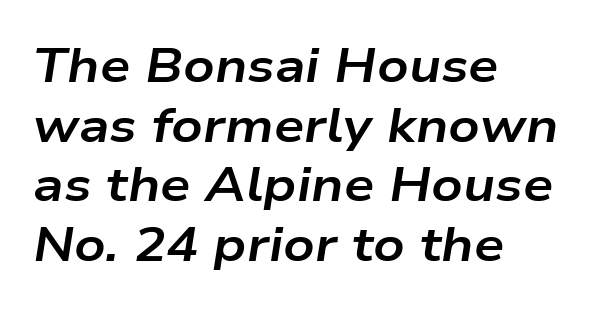
{"italic": "yes", "lean": "right", "slant_degrees": 9, "bold": "yes", "weight": "bold", "width": "wide", "stroke_contrast": "low", "x_height": "medium", "monospaced": "no", "underline": "no", "align": "left", "line_spacing_ratio": 1.24, "letter_spacing": "normal", "letter_spacing_em": 0.0, "glyph_px": 48}
